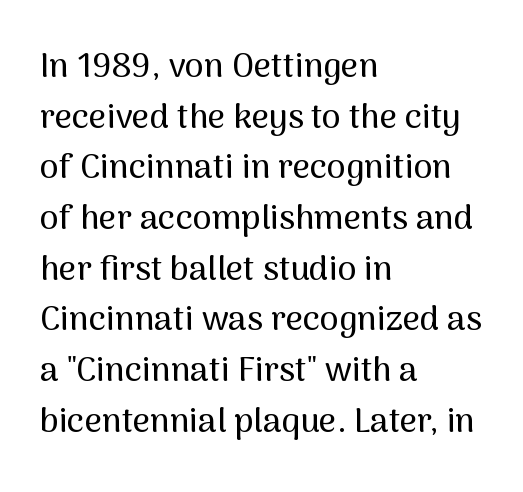
The image shows 34 px sans-serif type, upright; set left-aligned, normal line spacing (1.49x), normal letter spacing, not underlined; medium stroke contrast and a medium x-height.
